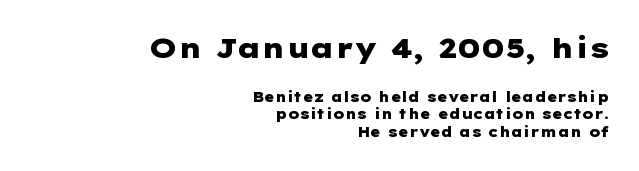
Q: Is the text bold? A: Yes.
Q: Is the text italic (slanted)? A: No, it is upright.
Q: Is the typeface a serif or a sans-serif typeface? A: Sans-serif.
Q: Is the text underlined? A: No.
Q: How is the paragraph aligned? A: Right-aligned.
Q: Is the spacing between letters normal or unusually wide? A: Normal.
Q: Is the spacing between lines tight, normal or loose? A: Normal.
Q: Which block of text is set in a larger size, the first (top) or the second (bottom)? A: The first (top) one.
Q: Width (condensed, normal, or wide)? A: Wide.
Q: Stroke contrast? A: Low.
Q: x-height? A: Medium.
